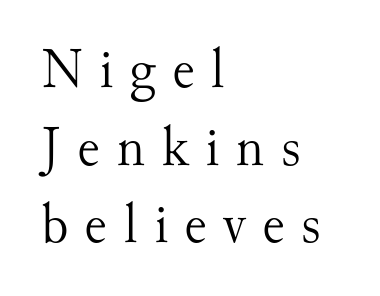
This sample keeps an unexceptional amount of space between lines. Every character sits straight up, as roman type does. Proportional: the letters do not fall into vertical columns. Font category for this specimen: serif.
